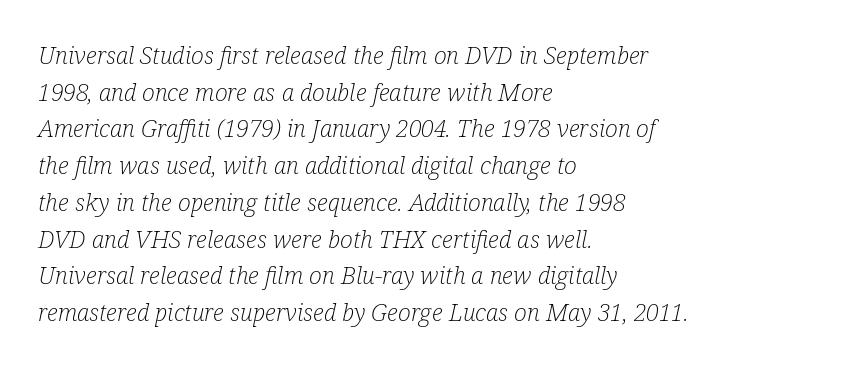
This is not heavy type; no bold has been used. Honestly, there is no underline to notice here at all. The glyphs look as if they've been sheared to an angle. The rag falls on the right side of this text block. Words appear dense and cohesive because spacing is normal. Leading matches the norm, producing a regular column.
